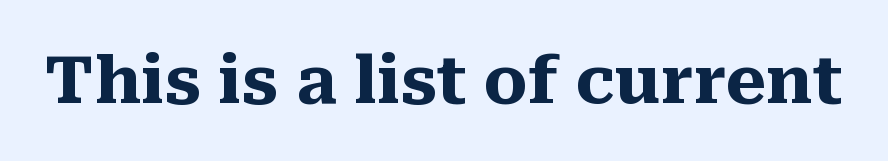
This rendering features lettering with no underline. The letterforms sit shoulder to shoulder at normal distance. The font is running at its bold setting. Does the type have serifs? Yes, each stem ends in a small foot. Nope, not italic — everything's standing straight.
